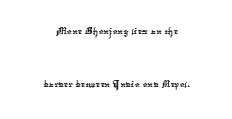
{"underline": "no", "align": "center", "line_spacing": "loose", "line_spacing_ratio": 2.13, "letter_spacing": "normal", "letter_spacing_em": 0.0, "glyph_px": 25}
